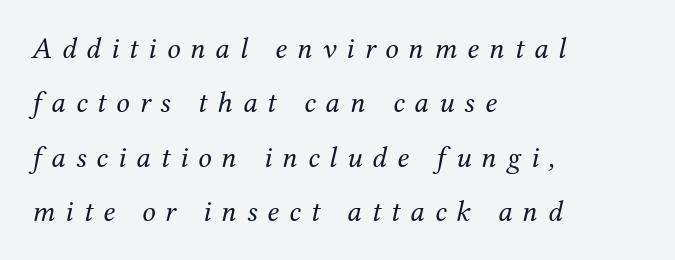
The passage shown has open, widely tracked lettering throughout. One-word summary of the alignment: left. Nothing heavy about these letters — not bold at all. Do the characters align in a grid? No, the font is proportional. Type style note: has serifs. The passage shown leans; its letterforms are oblique.
